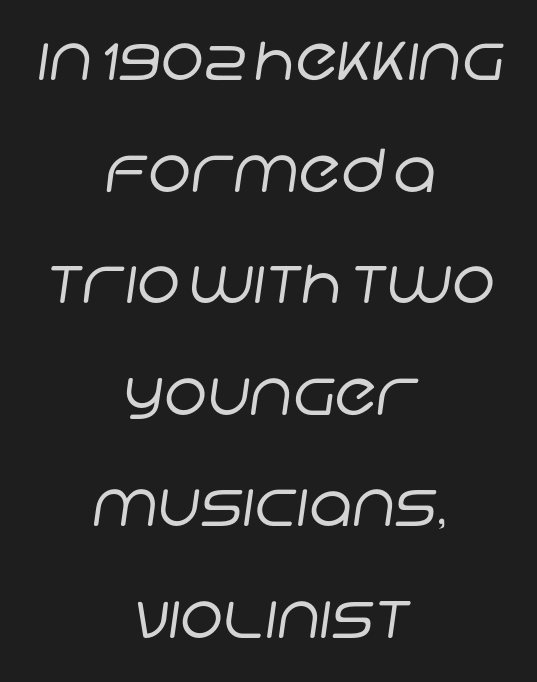
The image shows 59 px regular-weight sans-serif type; set centered, line spacing 1.89x, normal letter spacing, not underlined; low stroke contrast and a large x-height.
